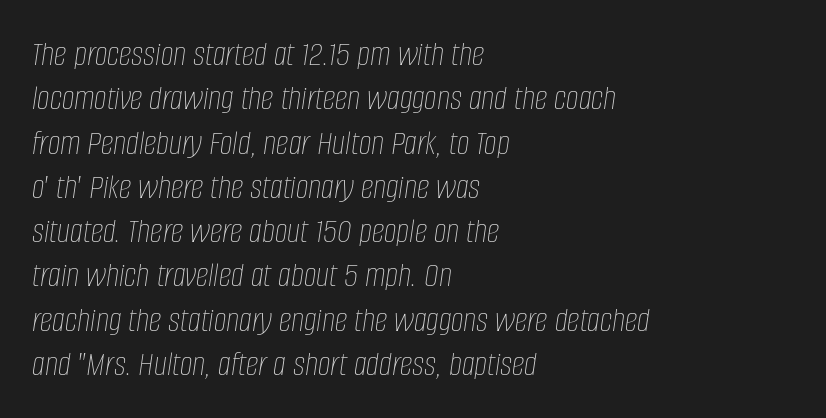
Is this a fixed-width face? No — the glyphs have proportional, varying widths. A clean baseline with only descenders dipping below it. The passage shown is not bold in any degree. Line beginnings align vertically; line endings do not. It's the slanting kind of type.
